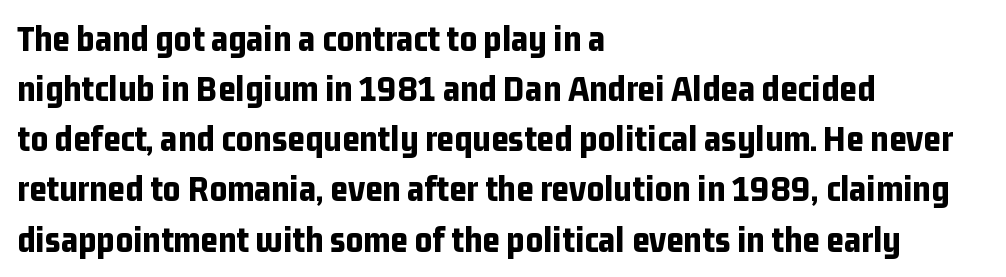
Reading down the column, the eye jumps a familiar distance to each next line. Here the glyphs are tracked normally, forming tight word shapes. As a designer I'd log this as weight 700, bold. Which margin do the lines hug? The left one — the right edge is uneven. If you drew a line through each stem, it would be perfectly vertical. The area under the type is left untouched.
